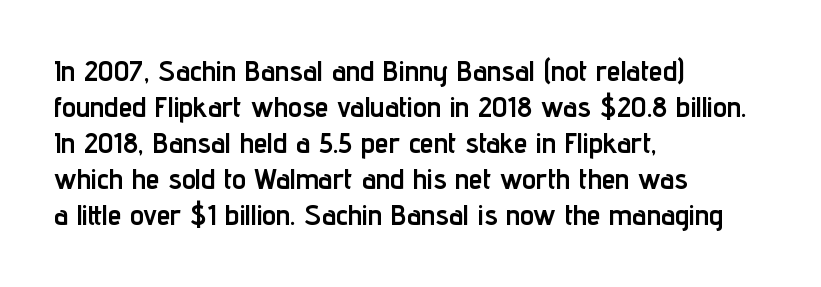
{"serif": "no", "italic": "no", "bold": "yes", "weight": "semibold", "width": "condensed", "stroke_contrast": "low", "x_height": "medium", "monospaced": "no", "underline": "no", "align": "left", "line_spacing": "normal", "line_spacing_ratio": 1.29, "letter_spacing": "normal", "letter_spacing_em": 0.0, "glyph_px": 28}
